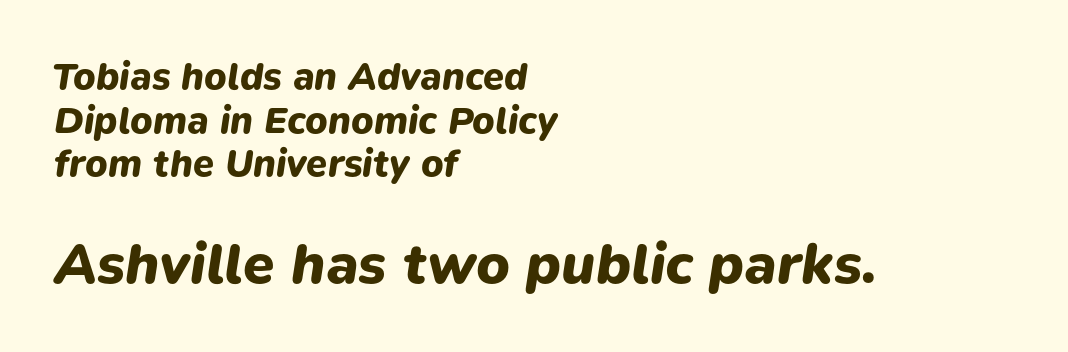
Q: Is the text bold? A: Yes.
Q: Is the text italic (slanted)? A: Yes, it leans right by about 9 degrees.
Q: Is the text underlined? A: No.
Q: How is the paragraph aligned? A: Left-aligned.
Q: Is the spacing between letters normal or unusually wide? A: Normal.
Q: Is the spacing between lines tight, normal or loose? A: Tight.
Q: Which block of text is set in a larger size, the first (top) or the second (bottom)? A: The second (bottom) one.
Q: Width (condensed, normal, or wide)? A: Normal.
Q: Stroke contrast? A: Low.
Q: x-height? A: Medium.
Q: Monospaced? A: No.
